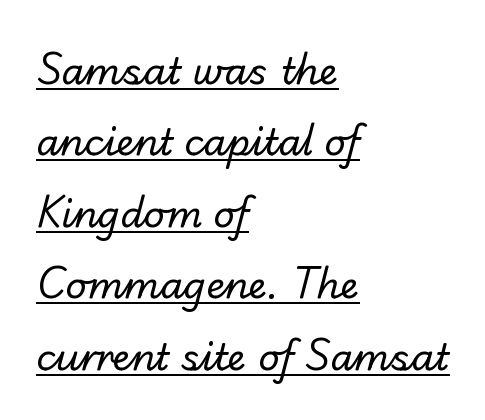
The type is set solid horizontally, with unmodified tracking. The passage shown is typed in a proportional face where columns would drift. Honestly, the underline is the first thing you notice here. In terms of leading, this rendering errs on the spacious side. One-word summary of the alignment: left.
